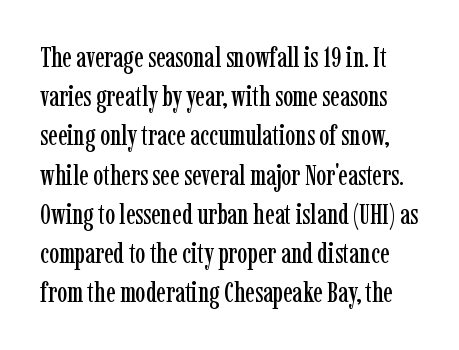
{"serif": "yes", "italic": "no", "width": "condensed", "stroke_contrast": "low", "x_height": "medium", "monospaced": "no", "underline": "no", "line_spacing": "normal", "line_spacing_ratio": 1.4, "letter_spacing": "normal", "letter_spacing_em": 0.0, "glyph_px": 28}
